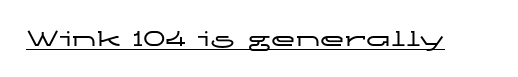
The image shows 25 px text type, upright; set normal letter spacing, underlined.
